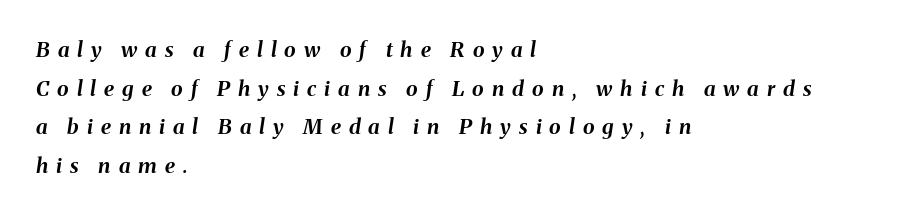
The image shows 21 px bold type, italic (leaning right); set left-aligned, line spacing 1.84x, unusually wide letter spacing (+0.38 em), not underlined.
